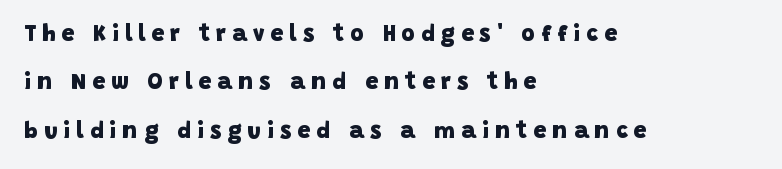
Heavy, bold letterforms. The rendering anchors every line to the left-hand side. Each word looks stretched out because of the extra space between its letters. Leading: increased. Decoration check: the copy has no underline.
